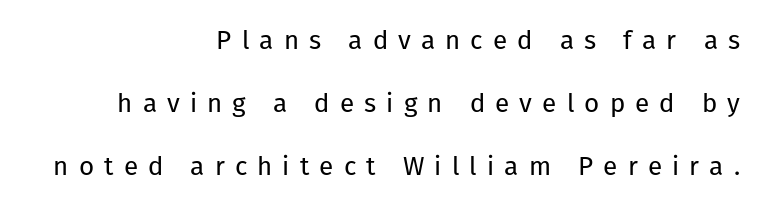
The image shows 26 px text type, upright; set right-aligned, loose line spacing (2.43x), unusually wide letter spacing (+0.39 em), not underlined.
